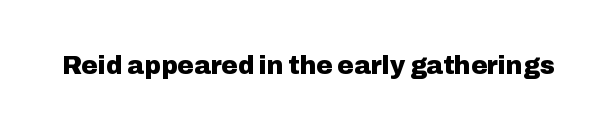
Underlining? Definitely not there. Strong, thick strokes mark this as bold type. This sample uses an upright cut, with every glyph sitting square on the baseline. A typesetter would call this zero additional tracking.
